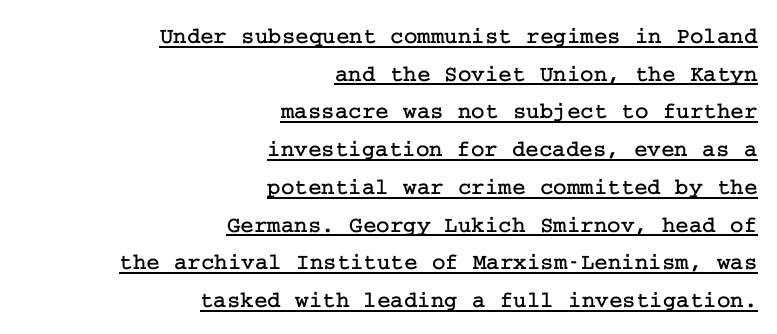
This rendering uses right alignment, leaving the left contour irregular. Quick note: not italic, upright. Notice how a bar underscores the lettering throughout. No extra tracking has been applied to these lines. Leading matches the norm, producing a regular column.
